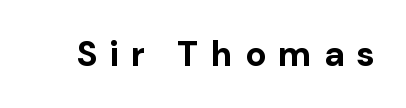
The horizontal fit of the characters is loose and conspicuously gappy. Heft: maximum for text — a bold. Unmarked baselines from the first word to the last. The rendering uses natural spacing where letterforms have individual widths.
